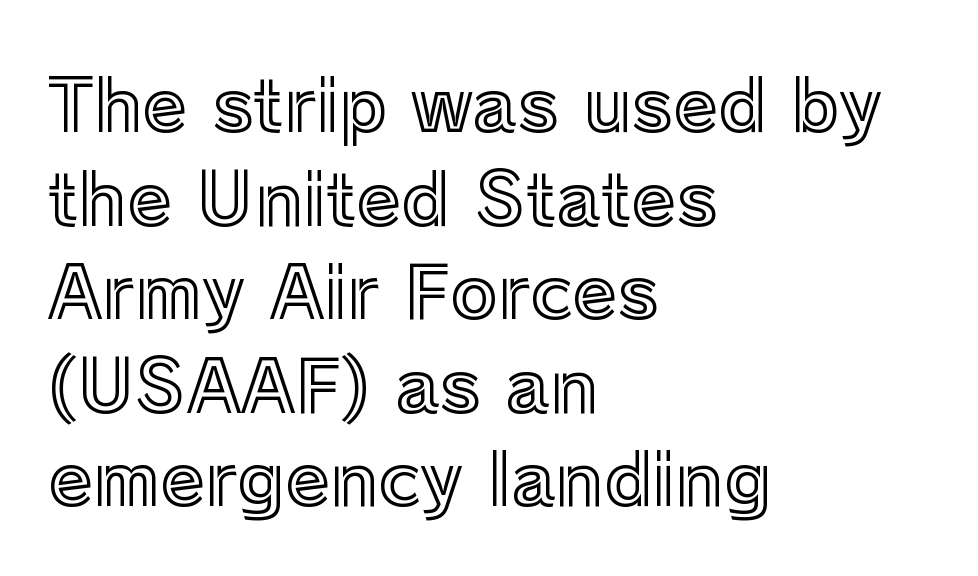
Q: Is the text italic (slanted)? A: No, it is upright.
Q: Is the text underlined? A: No.
Q: How is the paragraph aligned? A: Left-aligned.
Q: Is the spacing between letters normal or unusually wide? A: Normal.
Q: Is the spacing between lines tight, normal or loose? A: Normal.
Q: Width (condensed, normal, or wide)? A: Normal.
Q: x-height? A: Medium.
Q: Monospaced? A: No.
